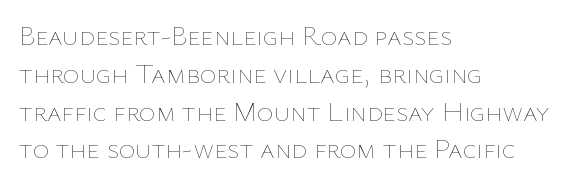
The image shows 28 px thin type, upright; set left-aligned, normal line spacing (1.35x), normal letter spacing, not underlined; low stroke contrast and a medium x-height.
